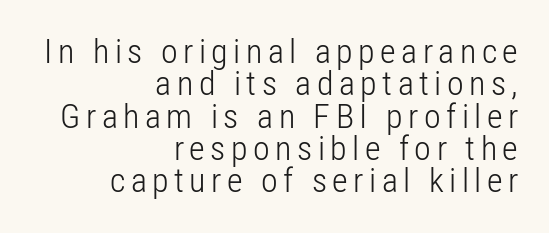
{"serif": "no", "italic": "no", "bold": "no", "weight": "light", "width": "condensed", "stroke_contrast": "low", "x_height": "medium", "monospaced": "no", "underline": "no", "align": "right", "line_spacing": "tight", "line_spacing_ratio": 0.95, "glyph_px": 34}
